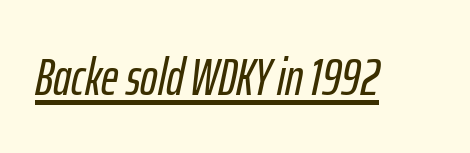
Like a heading marked for emphasis, these lines bear an underscore. When letters slant like this, we call the style italic. This sample has the flowing, uneven cadence of proportional lettering. Caption: standard tracking, unaltered.
